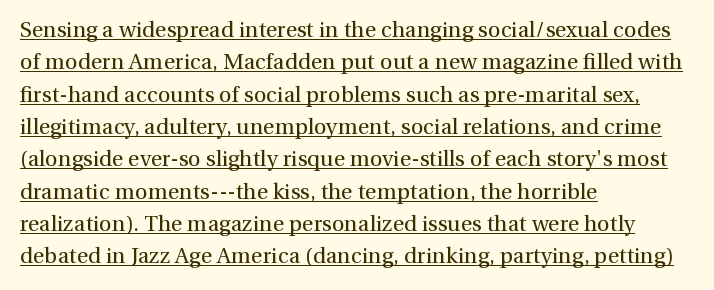
These lines were composed using upright roman letters. You can see a thin bar hugging the bottom of the glyphs. The typesetting does not lean heavy: it is not bold. Leftover space on each line is placed entirely after the last word.
